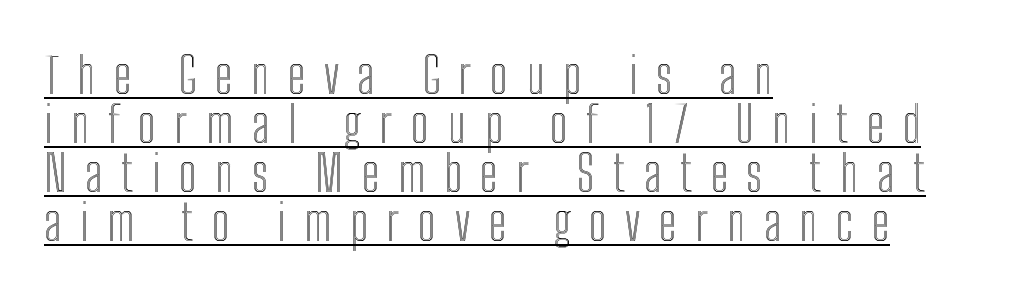
The image shows 50 px condensed type, upright; set left-aligned, tight line spacing (0.98x), unusually wide letter spacing (+0.37 em), underlined; a medium x-height.
